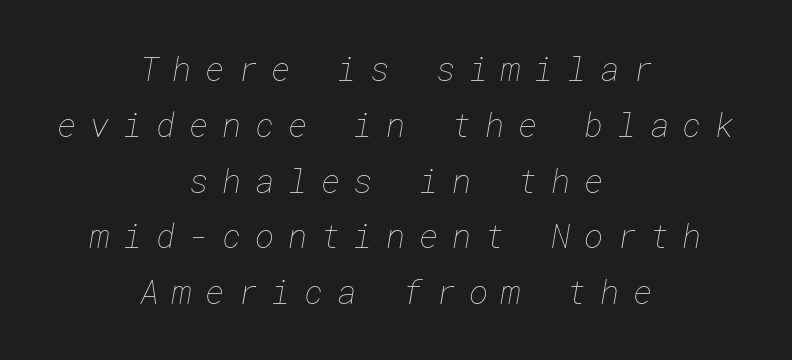
Q: Is the text bold? A: No.
Q: Is the text underlined? A: No.
Q: How is the paragraph aligned? A: Centered.
Q: Is the spacing between letters normal or unusually wide? A: Unusually wide.
Q: Is the spacing between lines tight, normal or loose? A: Normal.
Q: Width (condensed, normal, or wide)? A: Normal.
Q: Stroke contrast? A: Low.
Q: x-height? A: Medium.
